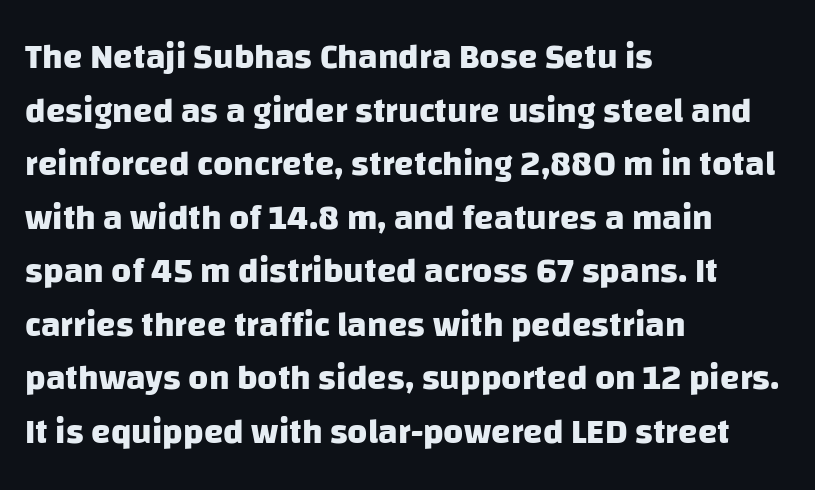
Q: Is the text bold? A: Yes.
Q: Is the typeface a serif or a sans-serif typeface? A: Sans-serif.
Q: Is the text underlined? A: No.
Q: How is the paragraph aligned? A: Left-aligned.
Q: Is the spacing between letters normal or unusually wide? A: Normal.
Q: Is the spacing between lines tight, normal or loose? A: Normal.
Q: Width (condensed, normal, or wide)? A: Normal.
Q: Stroke contrast? A: Low.
Q: x-height? A: Large.
Q: Monospaced? A: No.
